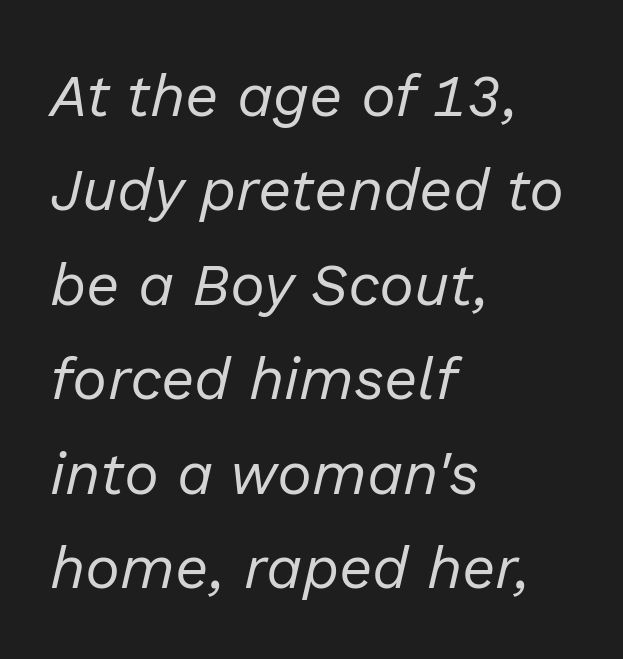
The image shows 59 px regular-weight type, italic (leaning right); set left-aligned, normal line spacing (1.6x), normal letter spacing, not underlined; low stroke contrast and a medium x-height.
